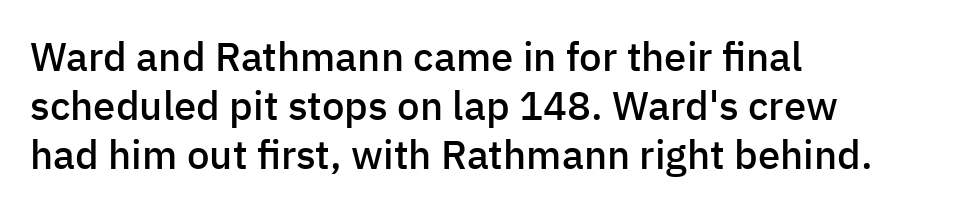
The image shows 40 px semibold sans-serif type, upright; set left-aligned, line spacing 1.22x, normal letter spacing, not underlined; low stroke contrast and a medium x-height.
